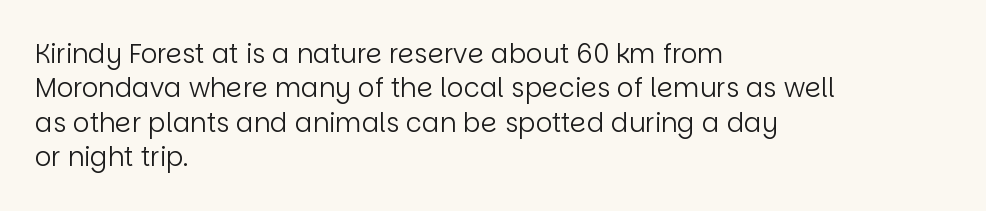
Q: Is the text bold? A: No.
Q: Is the text italic (slanted)? A: No, it is upright.
Q: Is the text underlined? A: No.
Q: How is the paragraph aligned? A: Left-aligned.
Q: Is the spacing between letters normal or unusually wide? A: Normal.
Q: Is the spacing between lines tight, normal or loose? A: Normal.
